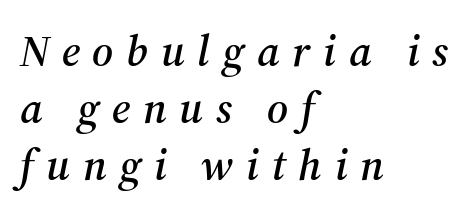
These lines are rendered in a variable-pitch font. Descender tails drop into unmarked territory. Notice how the passage keeps a crisp vertical edge on the left only. Students, note that the glyphs here are deliberately spaced far apart. One glance says typical: line gaps are just what's usual.
